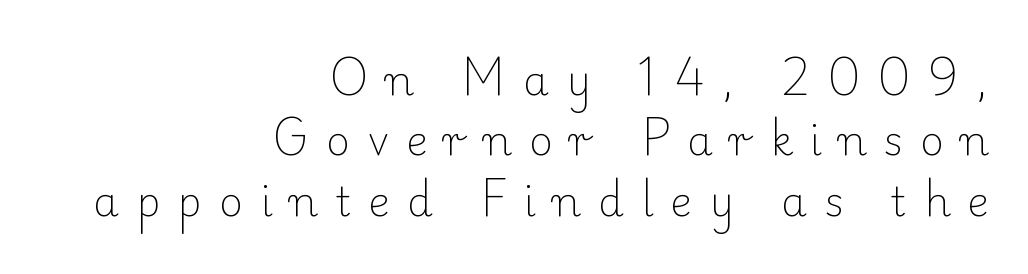
{"serif": "yes", "italic": "no", "bold": "no", "weight": "light", "width": "normal", "stroke_contrast": "low", "x_height": "small", "monospaced": "no", "underline": "no", "align": "right", "line_spacing": "normal", "line_spacing_ratio": 1.47, "letter_spacing": "wide", "letter_spacing_em": 0.42, "glyph_px": 41}
